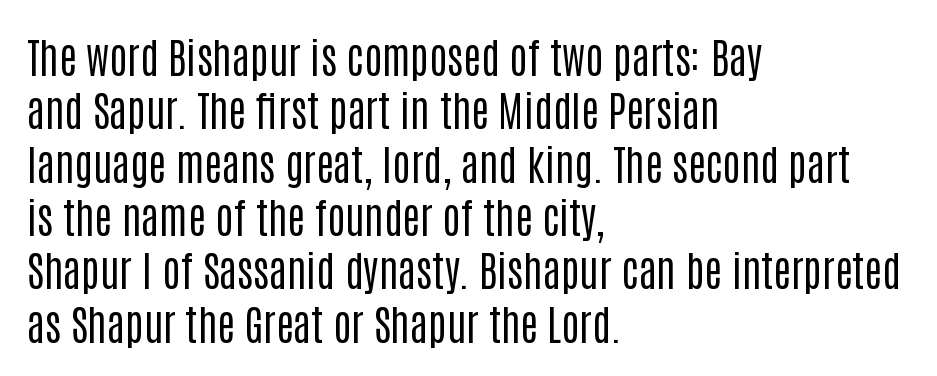
{"serif": "no", "italic": "no", "bold": "no", "weight": "regular", "width": "condensed", "stroke_contrast": "low", "x_height": "large", "monospaced": "no", "underline": "no", "align": "left", "line_spacing": "normal", "line_spacing_ratio": 1.27, "letter_spacing": "normal", "letter_spacing_em": 0.0, "glyph_px": 42}
